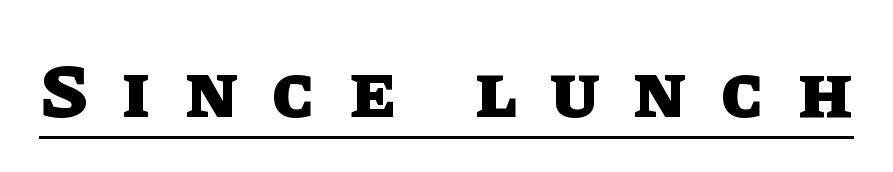
Q: Is the text bold? A: Yes.
Q: Is the text italic (slanted)? A: No, it is upright.
Q: Is the text underlined? A: Yes.
Q: Is the spacing between letters normal or unusually wide? A: Unusually wide.
Q: Width (condensed, normal, or wide)? A: Normal.
Q: Stroke contrast? A: Low.
Q: x-height? A: Large.
Q: Monospaced? A: No.
